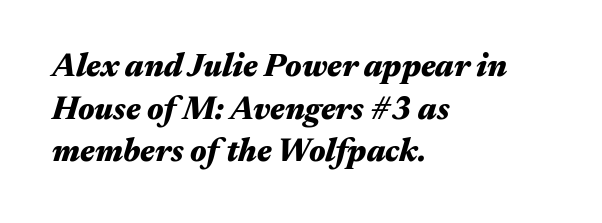
The image shows 32 px heavy, wide type, italic (leaning right); set left-aligned, normal line spacing (1.33x), normal letter spacing, not underlined; medium stroke contrast and a medium x-height.
